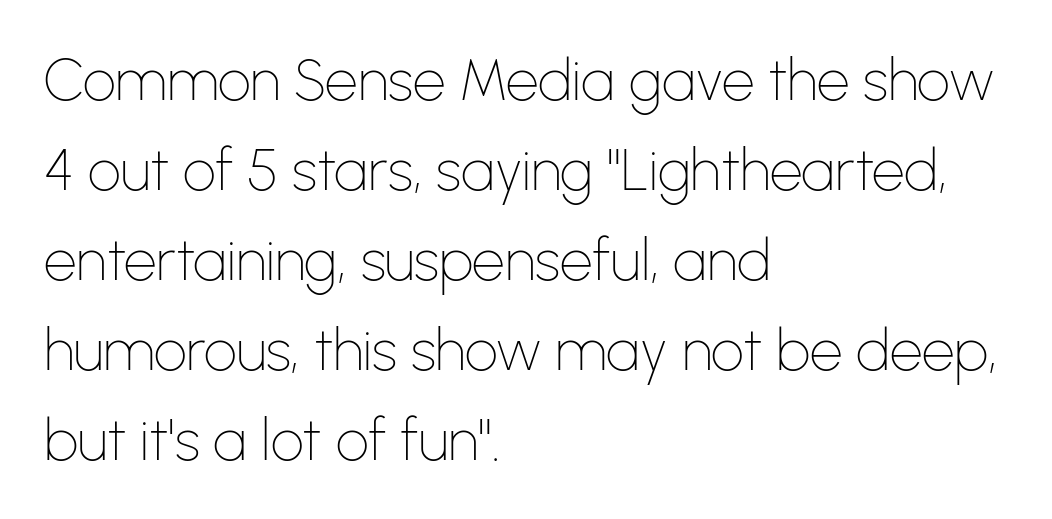
Q: Is the text bold? A: No.
Q: Is the text italic (slanted)? A: No, it is upright.
Q: Is the typeface a serif or a sans-serif typeface? A: Sans-serif.
Q: Is the text underlined? A: No.
Q: How is the paragraph aligned? A: Left-aligned.
Q: Is the spacing between letters normal or unusually wide? A: Normal.
Q: Is the spacing between lines tight, normal or loose? A: Normal.
Q: Width (condensed, normal, or wide)? A: Normal.
Q: Stroke contrast? A: Low.
Q: x-height? A: Medium.
Q: Monospaced? A: No.
